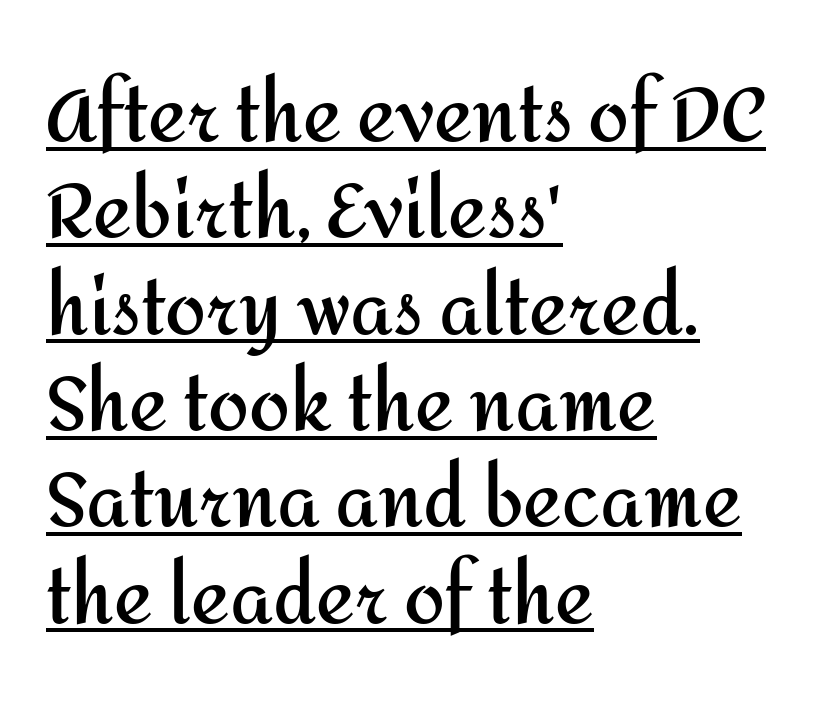
{"serif": "no", "italic": "no", "bold": "yes", "weight": "semibold", "width": "normal", "stroke_contrast": "medium", "x_height": "medium", "monospaced": "no", "underline": "yes", "align": "left", "line_spacing": "normal", "line_spacing_ratio": 1.32, "letter_spacing": "normal", "letter_spacing_em": 0.0, "glyph_px": 73}
